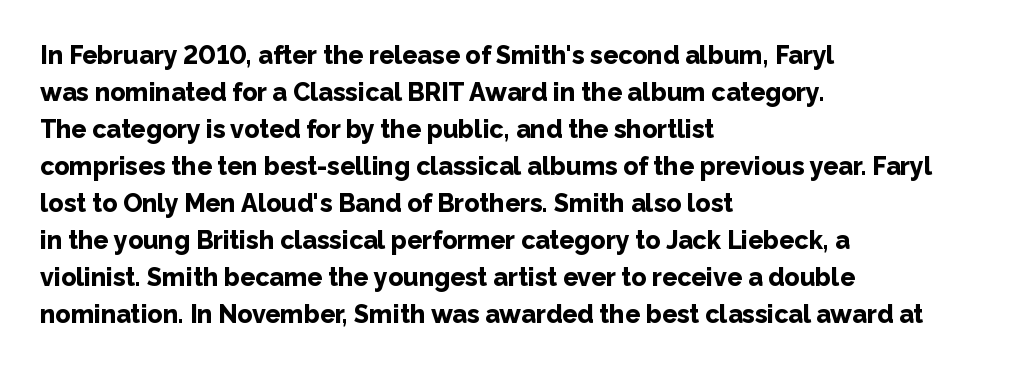
Horizontally, the lines are justified to the leading edge only. These words are printed bold, with thick strokes throughout. These lines sit exactly where default settings would place them. Every character sits straight up, as roman type does. Beneath every word, the page is bare.
